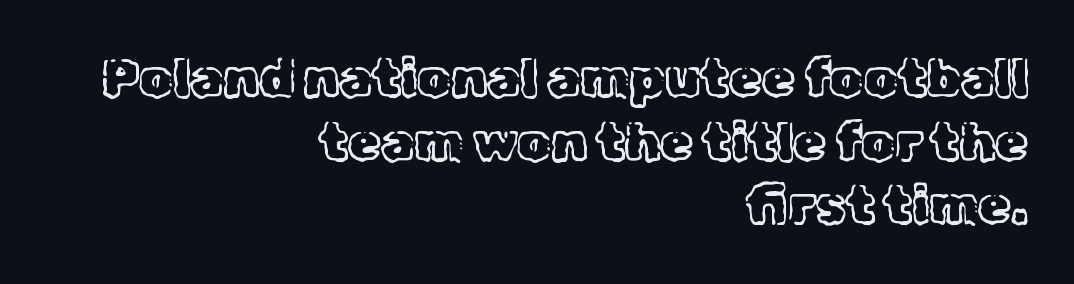
{"serif": "yes", "italic": "no", "bold": "no", "weight": "light", "width": "normal", "x_height": "medium", "monospaced": "no", "underline": "no", "align": "right", "line_spacing_ratio": 1.2, "letter_spacing": "normal", "letter_spacing_em": 0.0, "glyph_px": 53}
